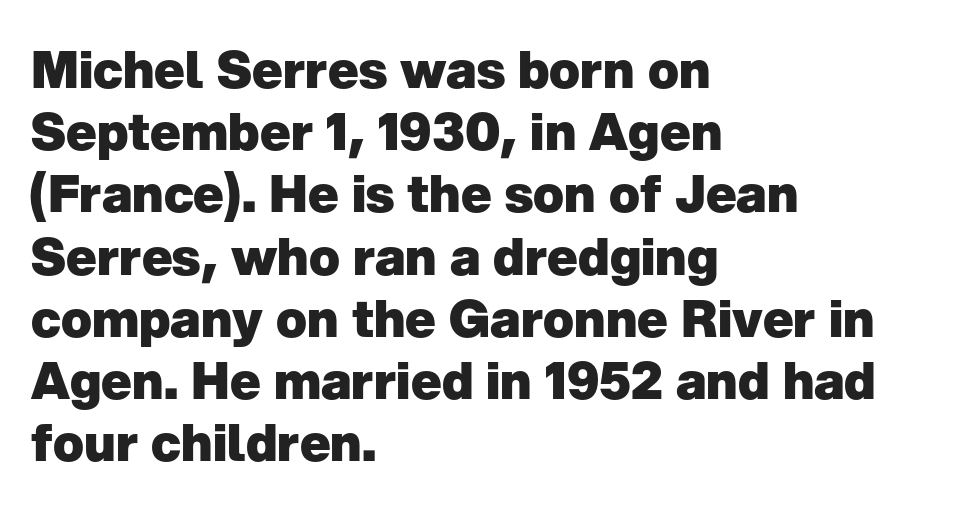
{"serif": "no", "italic": "no", "bold": "yes", "weight": "heavy", "width": "normal", "stroke_contrast": "low", "x_height": "medium", "monospaced": "no", "underline": "no", "align": "left", "line_spacing_ratio": 1.22, "letter_spacing": "normal", "letter_spacing_em": 0.0, "glyph_px": 51}
